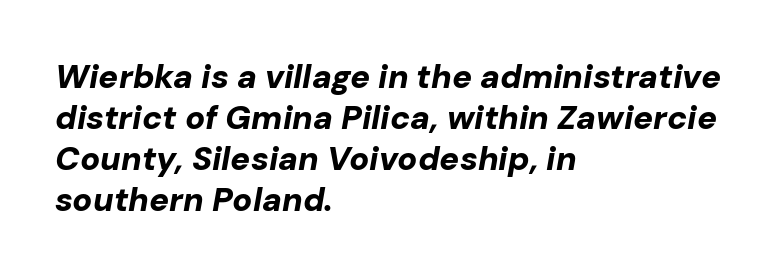
Looks like regular typesetting: each glyph gets only the width it needs. The rendering uses a bold face; every stroke is thick and dark. Any mark beneath the type? The region is blank. Honestly, the letter spacing is just normal — you wouldn't notice it. Which margin do the lines hug? The left one — the right edge is uneven.
